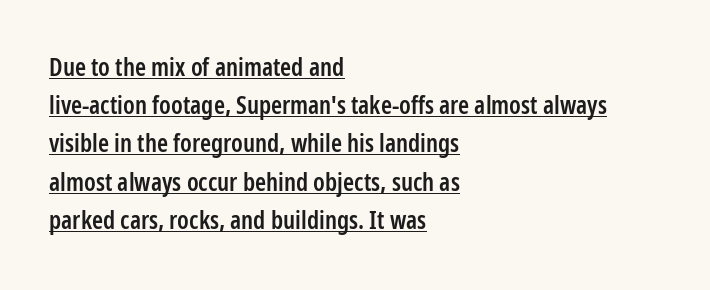
Q: Is the text bold? A: Semi-bold.
Q: Is the text italic (slanted)? A: No, it is upright.
Q: Is the text underlined? A: Yes.
Q: How is the paragraph aligned? A: Left-aligned.
Q: Is the spacing between letters normal or unusually wide? A: Normal.
Q: Is the spacing between lines tight, normal or loose? A: Normal.
